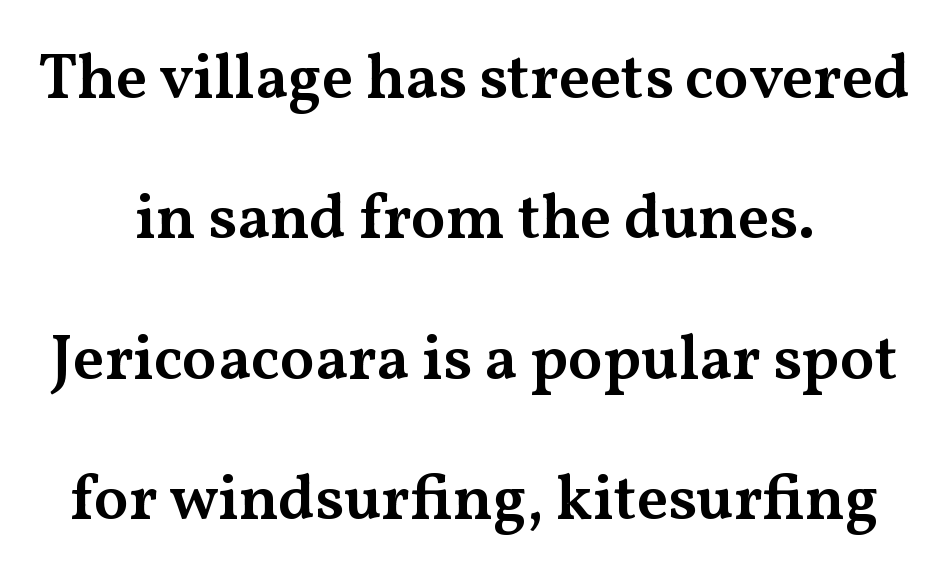
The image shows 63 px semibold, wide serif type, upright; set centered, loose line spacing (2.23x), normal letter spacing, not underlined; medium stroke contrast and a medium x-height.
